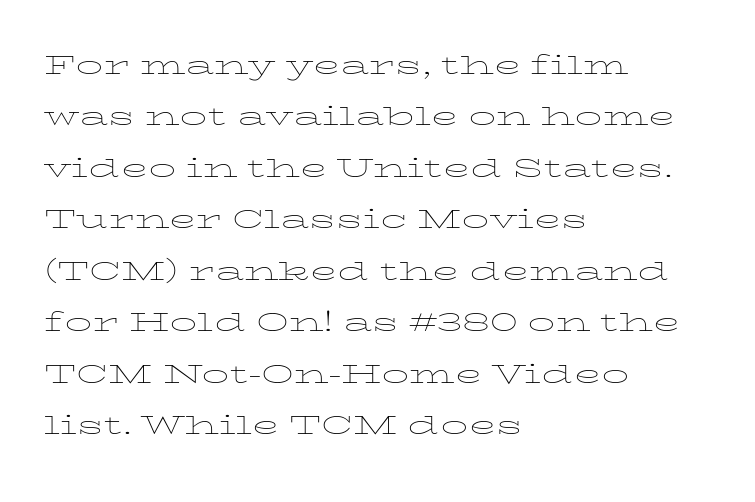
The image shows 36 px thin, wide type, upright; set left-aligned, normal line spacing (1.43x), normal letter spacing, not underlined; low stroke contrast and a medium x-height.
